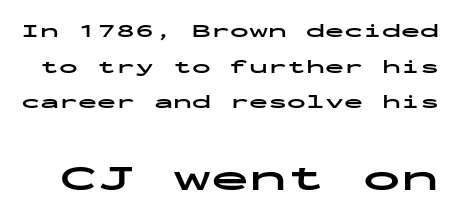
{"serif": "no", "italic": "no", "bold": "yes", "weight": "bold", "width": "wide", "stroke_contrast": "low", "x_height": "medium", "monospaced": "yes", "underline": "no", "line_spacing_ratio": 1.87, "letter_spacing": "normal", "letter_spacing_em": 0.0, "larger_block": "second", "size_ratio": 2.0, "glyph_px": 38}
